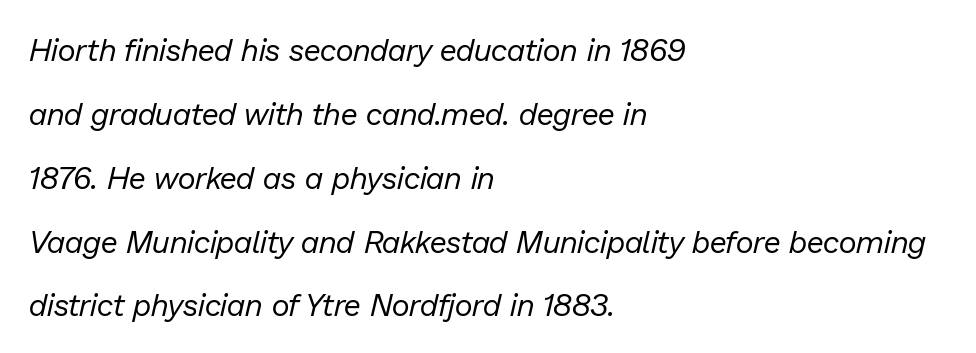
The image shows 31 px regular-weight type, italic (leaning right); set left-aligned, loose line spacing (2.06x), normal letter spacing, not underlined; low stroke contrast and a medium x-height.
